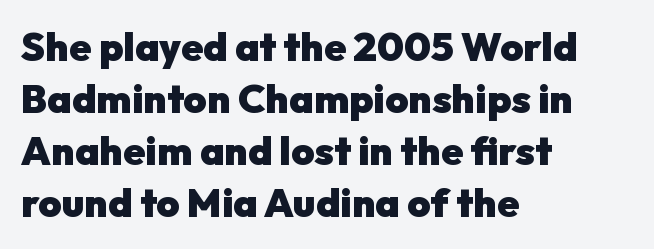
{"serif": "no", "italic": "no", "bold": "yes", "weight": "heavy", "width": "normal", "stroke_contrast": "low", "x_height": "medium", "monospaced": "no", "underline": "no", "align": "left", "line_spacing": "normal", "line_spacing_ratio": 1.3, "letter_spacing": "normal", "letter_spacing_em": 0.0, "glyph_px": 40}
